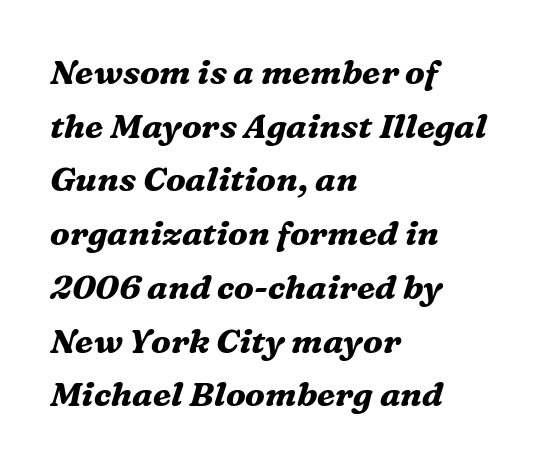
The image shows 34 px bold serif type, italic (leaning right); set left-aligned, normal line spacing (1.58x), normal letter spacing, not underlined; medium stroke contrast and a medium x-height.
